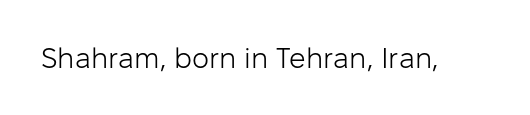
The image shows 29 px light sans-serif type, upright; set normal letter spacing, not underlined; low stroke contrast and a medium x-height.
